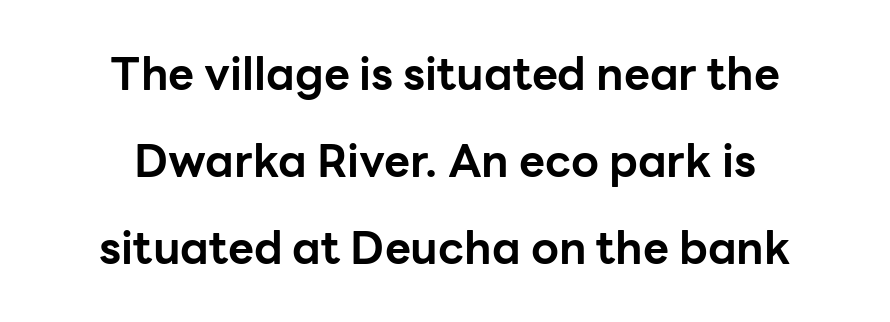
You can tell from the bare stems that sans-serif type was used. The passage shown is typed in a proportional face where columns would drift. Underline: absent. Is the letter spacing exaggerated? No — it looks like the ordinary default. Does the lettering tilt? It doesn't — this is upright. Layout note: lines centered.
